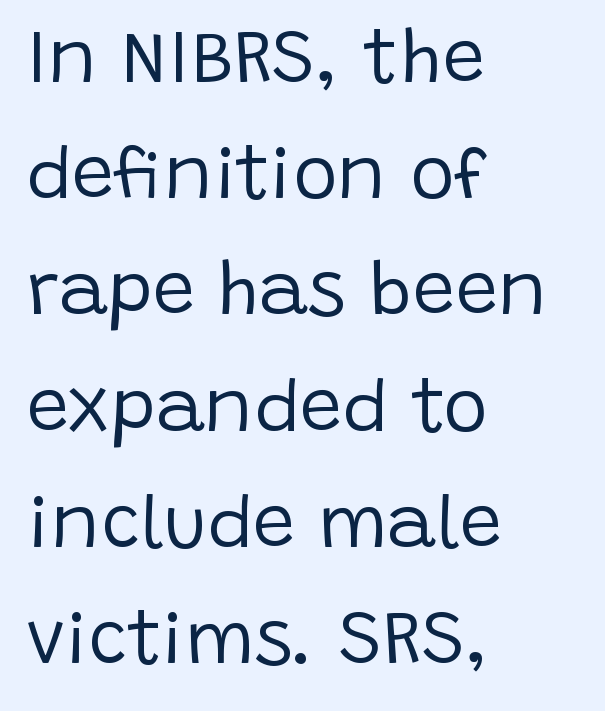
{"serif": "no", "italic": "no", "bold": "no", "weight": "regular", "width": "normal", "stroke_contrast": "low", "x_height": "large", "monospaced": "no", "underline": "no", "align": "left", "line_spacing": "normal", "line_spacing_ratio": 1.55, "letter_spacing": "normal", "letter_spacing_em": 0.0, "glyph_px": 75}
